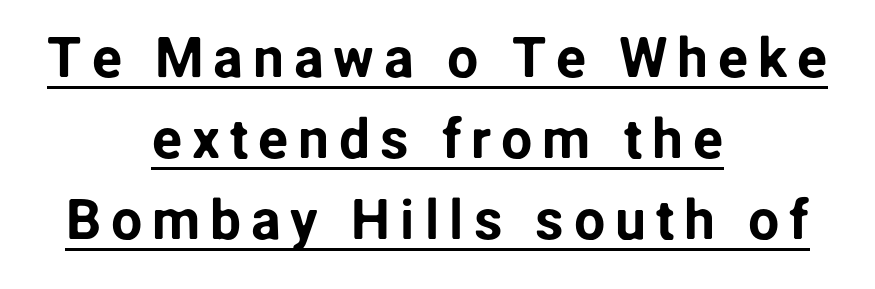
The image shows 56 px sans-serif type, upright; set centered, normal line spacing (1.45x), underlined; low stroke contrast and a medium x-height.
